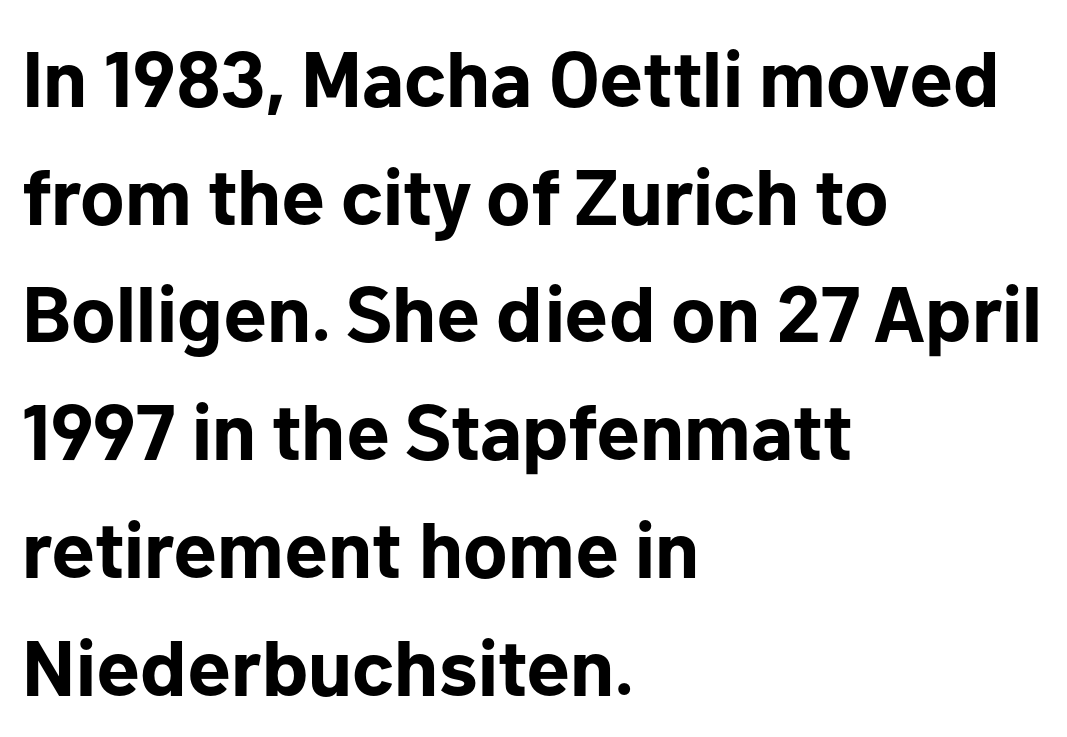
The image shows 79 px bold sans-serif type, upright; set left-aligned, normal line spacing (1.49x), normal letter spacing, not underlined; low stroke contrast and a medium x-height.
